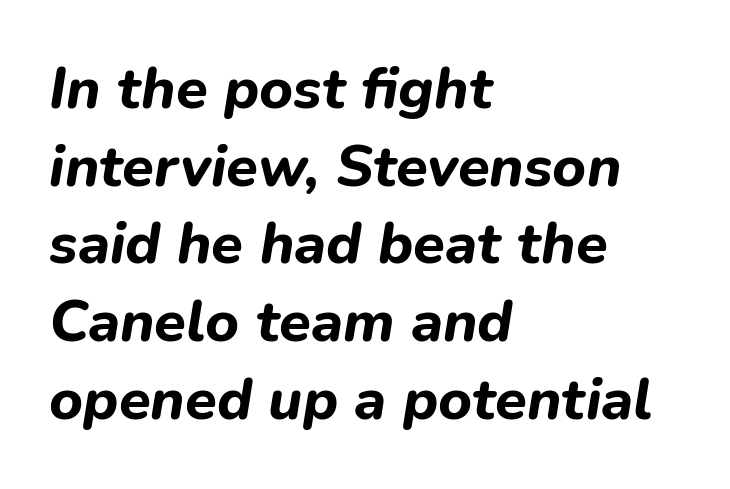
{"italic": "yes", "lean": "right", "slant_degrees": 9, "bold": "yes", "weight": "bold", "width": "normal", "stroke_contrast": "low", "x_height": "medium", "monospaced": "no", "underline": "no", "align": "left", "line_spacing": "normal", "line_spacing_ratio": 1.34, "letter_spacing": "normal", "letter_spacing_em": 0.0, "glyph_px": 58}
